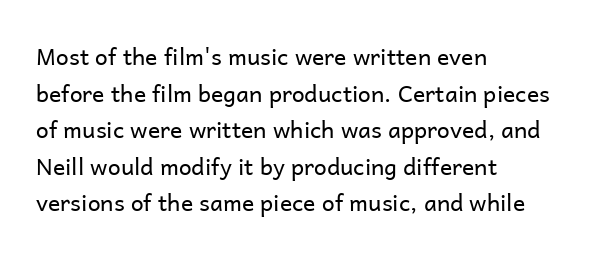
Q: Is the text bold? A: No.
Q: Is the text italic (slanted)? A: No, it is upright.
Q: Is the text underlined? A: No.
Q: How is the paragraph aligned? A: Left-aligned.
Q: Is the spacing between letters normal or unusually wide? A: Normal.
Q: Is the spacing between lines tight, normal or loose? A: Normal.
